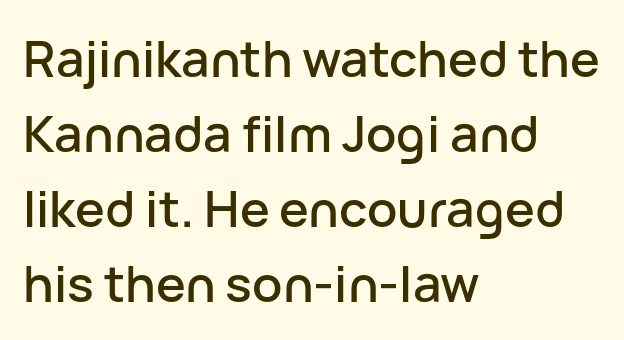
The paragraph has a hard left edge and a soft right edge. These lines are composed in type without serifs. Inter-character spacing is left at the font's built-in metrics. Descenders hang freely into open space.
